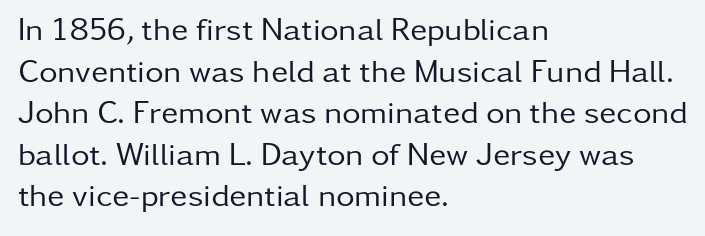
{"serif": "no", "italic": "no", "bold": "no", "weight": "regular", "width": "normal", "stroke_contrast": "low", "x_height": "medium", "monospaced": "no", "underline": "no", "align": "left", "line_spacing": "normal", "line_spacing_ratio": 1.3, "letter_spacing": "normal", "letter_spacing_em": 0.0, "glyph_px": 32}
